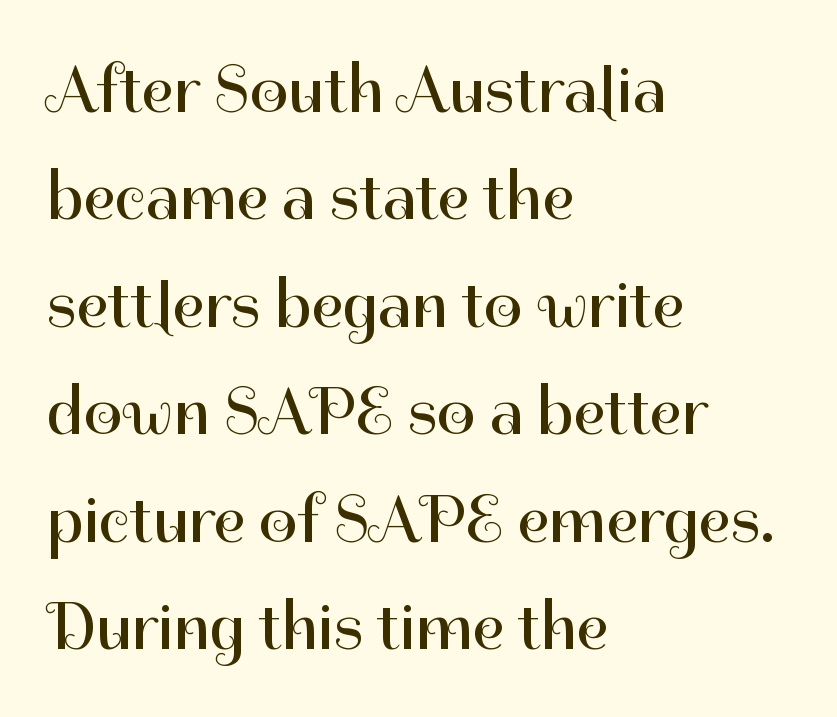
Q: Is the text bold? A: No.
Q: Is the text italic (slanted)? A: No, it is upright.
Q: Is the typeface a serif or a sans-serif typeface? A: Sans-serif.
Q: Is the text underlined? A: No.
Q: How is the paragraph aligned? A: Left-aligned.
Q: Is the spacing between letters normal or unusually wide? A: Normal.
Q: Is the spacing between lines tight, normal or loose? A: Normal.
Q: Width (condensed, normal, or wide)? A: Normal.
Q: Stroke contrast? A: High.
Q: x-height? A: Medium.
Q: Monospaced? A: No.
